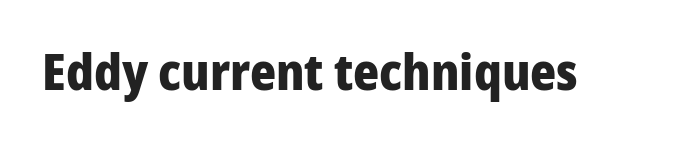
When letters stand straight like this, we call the style roman or upright. The line texture is even and compact thanks to regular tracking. Caption: bold face, heavy strokes. Each letter keeps its own natural width here, so spacing adapts to shape.
